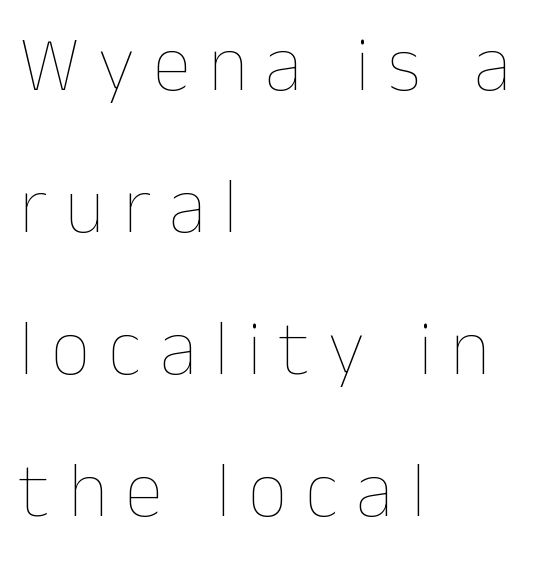
The image shows 78 px thin type, upright; set left-aligned, line spacing 1.82x, unusually wide letter spacing (+0.23 em), not underlined; low stroke contrast and a medium x-height.
